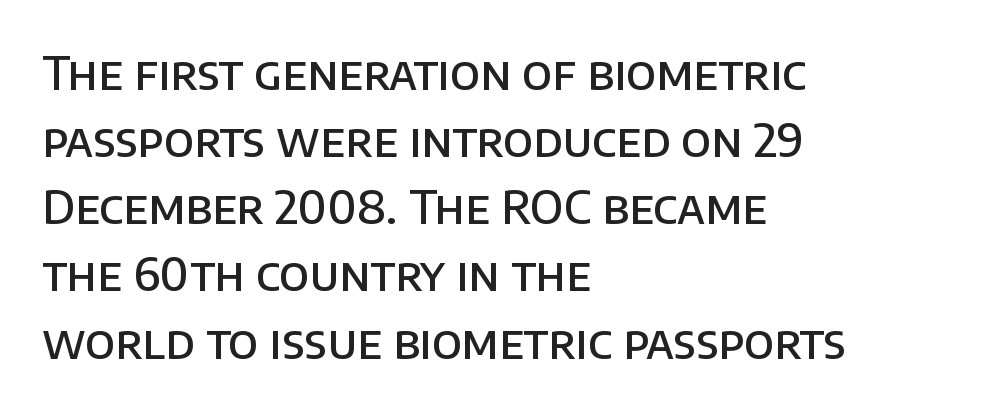
The image shows 46 px semibold sans-serif type, upright; set left-aligned, normal line spacing (1.46x), normal letter spacing, not underlined; low stroke contrast and a large x-height.
